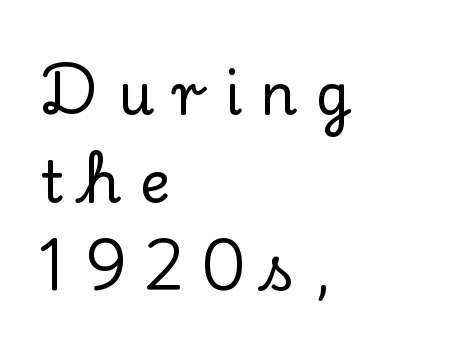
Q: Is the text italic (slanted)? A: No, it is upright.
Q: Is the typeface a serif or a sans-serif typeface? A: Serif.
Q: Is the text underlined? A: No.
Q: How is the paragraph aligned? A: Left-aligned.
Q: Is the spacing between letters normal or unusually wide? A: Unusually wide.
Q: Is the spacing between lines tight, normal or loose? A: Normal.
Q: Width (condensed, normal, or wide)? A: Normal.
Q: Stroke contrast? A: Low.
Q: x-height? A: Small.
Q: Monospaced? A: No.
